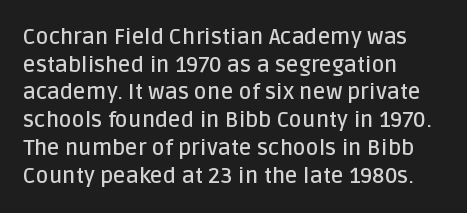
{"italic": "no", "bold": "semi", "underline": "no", "align": "left", "line_spacing": "normal", "line_spacing_ratio": 1.26, "letter_spacing": "normal", "letter_spacing_em": 0.0, "glyph_px": 22}
